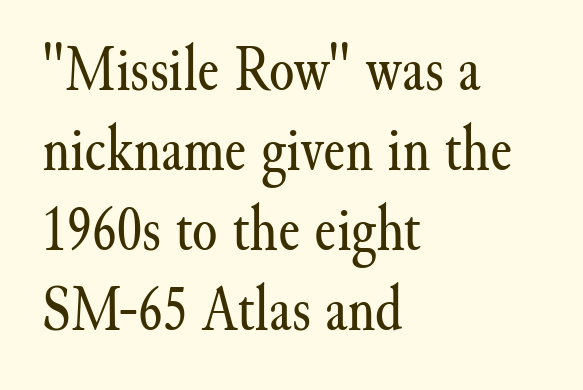
{"serif": "yes", "italic": "no", "bold": "no", "weight": "regular", "width": "normal", "stroke_contrast": "medium", "x_height": "small", "monospaced": "no", "underline": "no", "align": "left", "line_spacing_ratio": 1.23, "letter_spacing": "normal", "letter_spacing_em": 0.0, "glyph_px": 65}
